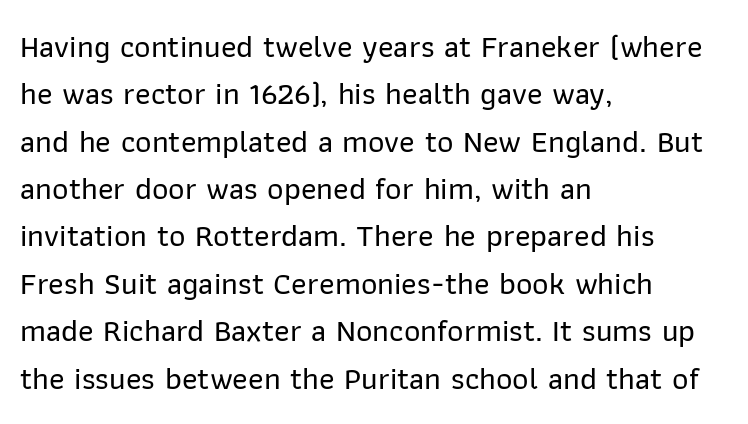
Q: Is the text italic (slanted)? A: No, it is upright.
Q: Is the typeface a serif or a sans-serif typeface? A: Sans-serif.
Q: Is the text underlined? A: No.
Q: How is the paragraph aligned? A: Left-aligned.
Q: Is the spacing between letters normal or unusually wide? A: Normal.
Q: Is the spacing between lines tight, normal or loose? A: Normal.
Q: Width (condensed, normal, or wide)? A: Normal.
Q: Stroke contrast? A: Low.
Q: x-height? A: Medium.
Q: Monospaced? A: No.
